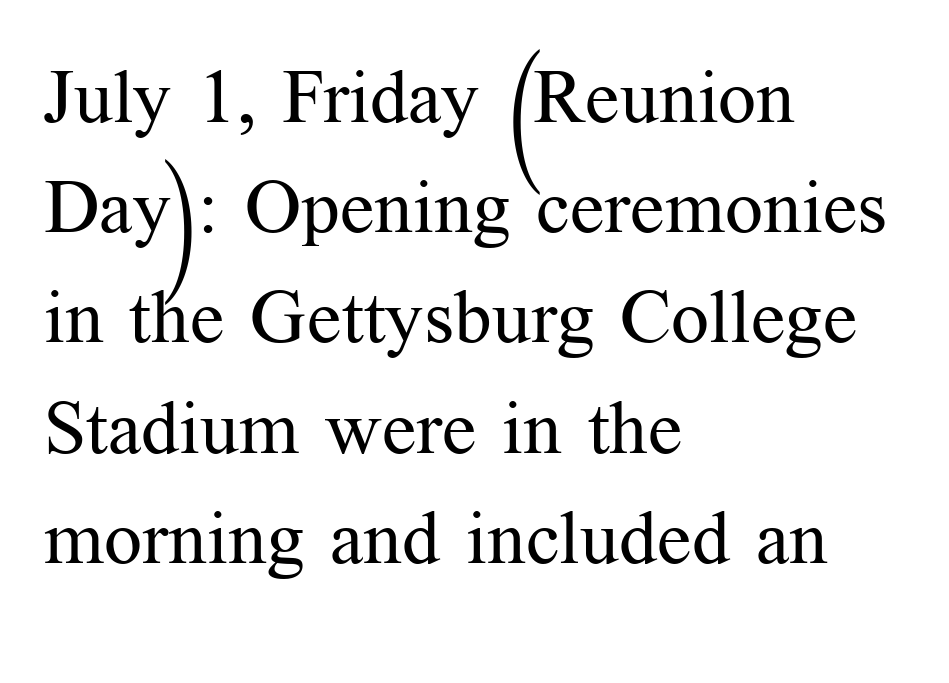
Quick note: underline off. The rendering uses natural spacing where letterforms have individual widths. Vertical stems look standard width or narrower in stroke. All the whitespace from short lines collects on the right.
